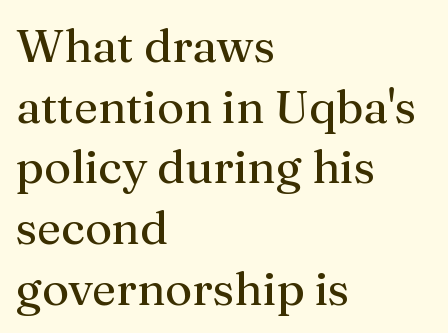
The image shows 47 px regular-weight serif type, upright; set left-aligned, normal line spacing (1.29x), normal letter spacing, not underlined; medium stroke contrast and a medium x-height.
